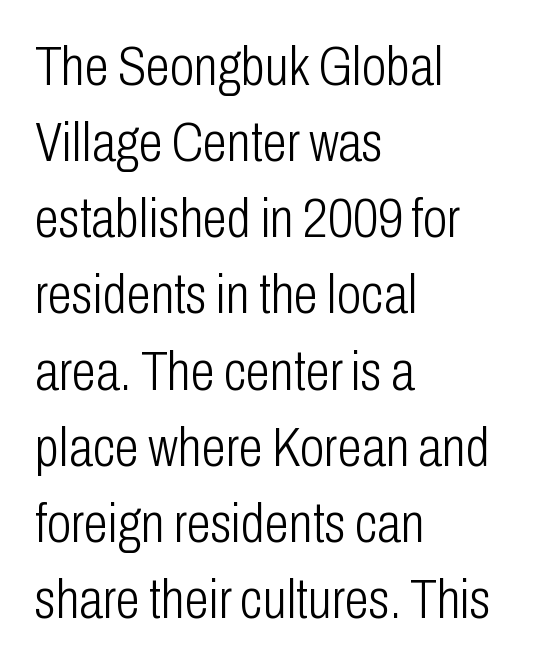
Q: Is the text bold? A: No.
Q: Is the text italic (slanted)? A: No, it is upright.
Q: Is the typeface a serif or a sans-serif typeface? A: Sans-serif.
Q: Is the text underlined? A: No.
Q: How is the paragraph aligned? A: Left-aligned.
Q: Is the spacing between letters normal or unusually wide? A: Normal.
Q: Is the spacing between lines tight, normal or loose? A: Normal.
Q: Width (condensed, normal, or wide)? A: Condensed.
Q: Stroke contrast? A: Low.
Q: x-height? A: Medium.
Q: Monospaced? A: No.
